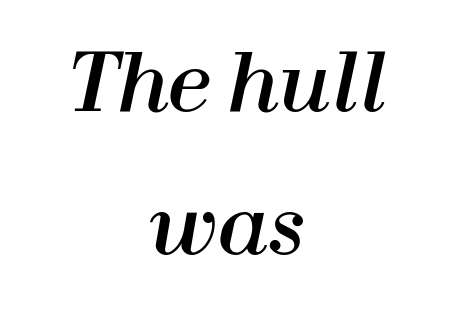
{"italic": "yes", "lean": "right", "slant_degrees": 12, "width": "normal", "stroke_contrast": "high", "x_height": "medium", "monospaced": "no", "underline": "no", "align": "center", "line_spacing_ratio": 1.81, "letter_spacing": "normal", "letter_spacing_em": 0.0, "glyph_px": 79}
